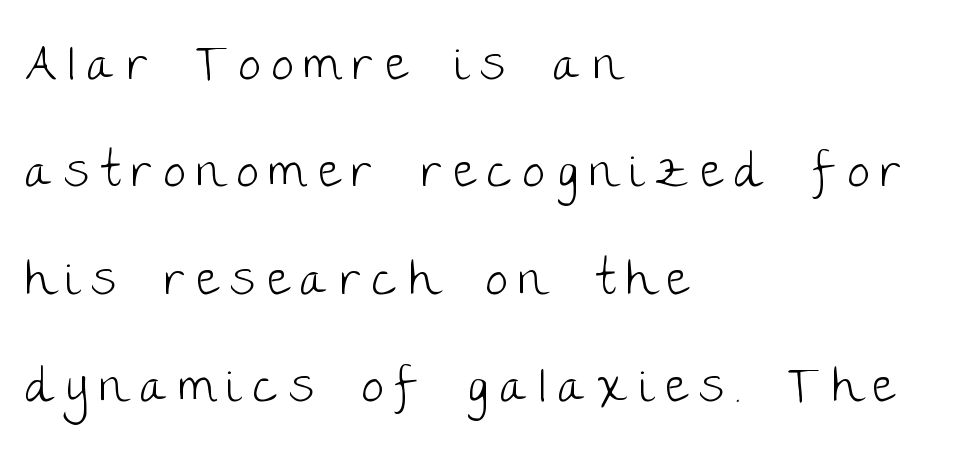
{"serif": "no", "italic": "no", "bold": "no", "weight": "light", "width": "normal", "stroke_contrast": "low", "x_height": "large", "monospaced": "no", "underline": "no", "align": "left", "line_spacing": "loose", "line_spacing_ratio": 2.19, "letter_spacing": "wide", "letter_spacing_em": 0.24, "glyph_px": 49}
